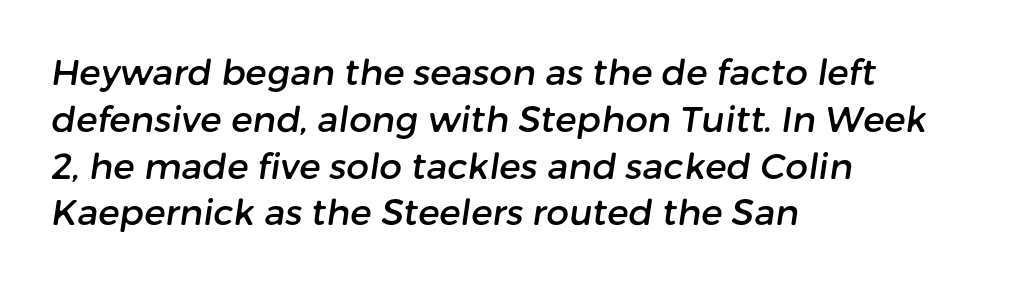
Q: Is the typeface a serif or a sans-serif typeface? A: Sans-serif.
Q: Is the text underlined? A: No.
Q: How is the paragraph aligned? A: Left-aligned.
Q: Is the spacing between letters normal or unusually wide? A: Normal.
Q: Is the spacing between lines tight, normal or loose? A: Normal.
Q: Width (condensed, normal, or wide)? A: Normal.
Q: Stroke contrast? A: Low.
Q: x-height? A: Medium.
Q: Monospaced? A: No.
